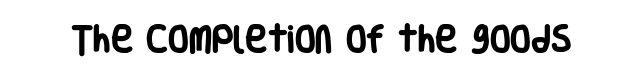
{"serif": "no", "italic": "no", "bold": "yes", "weight": "heavy", "width": "condensed", "stroke_contrast": "low", "x_height": "large", "monospaced": "no", "underline": "no", "letter_spacing": "normal", "letter_spacing_em": 0.0, "glyph_px": 30}
